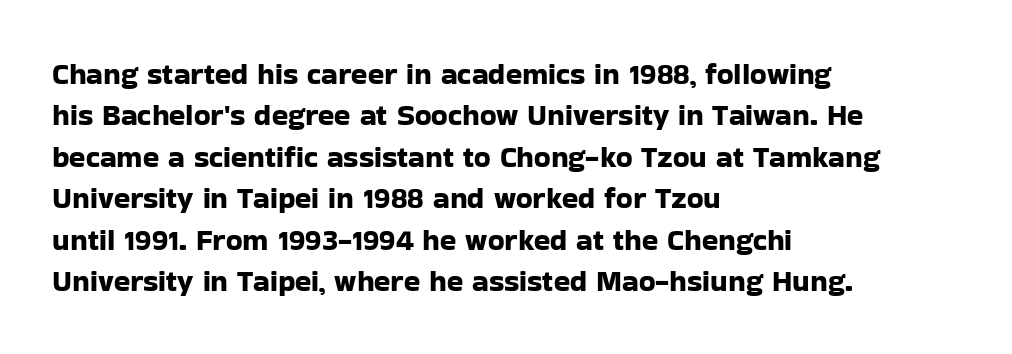
Posture: upright roman. The passage shown is typed in a proportional face where columns would drift. Standard letterfit; no display-style spreading of the glyphs. Glance below the letters and you will spot only blank space.
